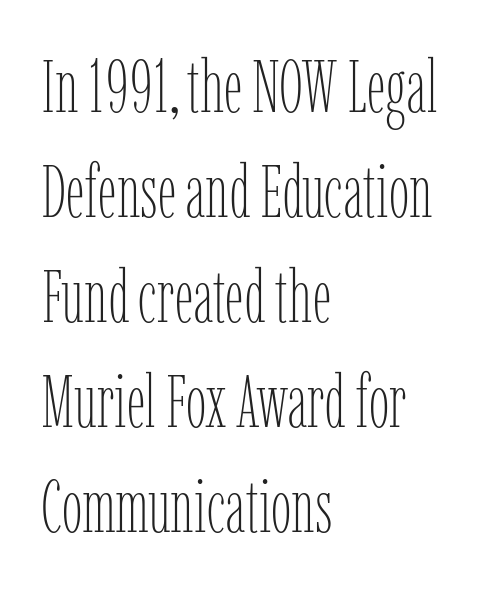
The image shows 74 px thin, condensed type, upright; set left-aligned, normal line spacing (1.42x), normal letter spacing, not underlined; low stroke contrast and a medium x-height.
